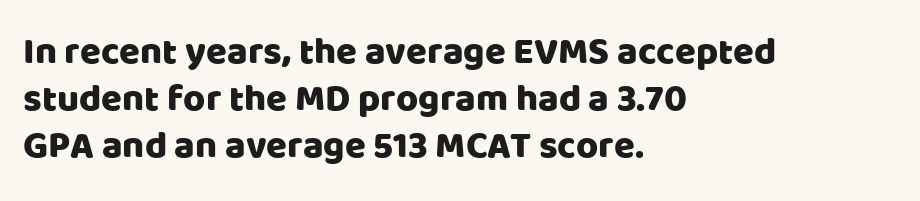
{"serif": "no", "italic": "no", "width": "normal", "stroke_contrast": "low", "x_height": "large", "monospaced": "no", "underline": "no", "align": "left", "line_spacing_ratio": 1.24, "letter_spacing": "normal", "letter_spacing_em": 0.0, "glyph_px": 38}
